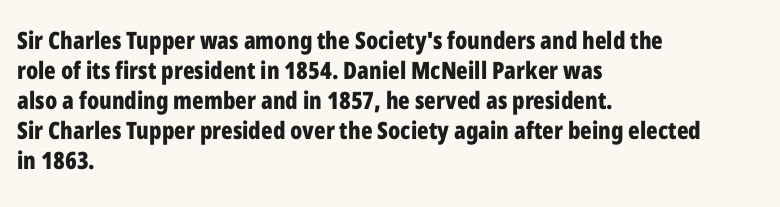
{"italic": "no", "bold": "yes", "underline": "no", "align": "left", "line_spacing": "normal", "line_spacing_ratio": 1.25, "letter_spacing": "normal", "letter_spacing_em": 0.0, "glyph_px": 24}
